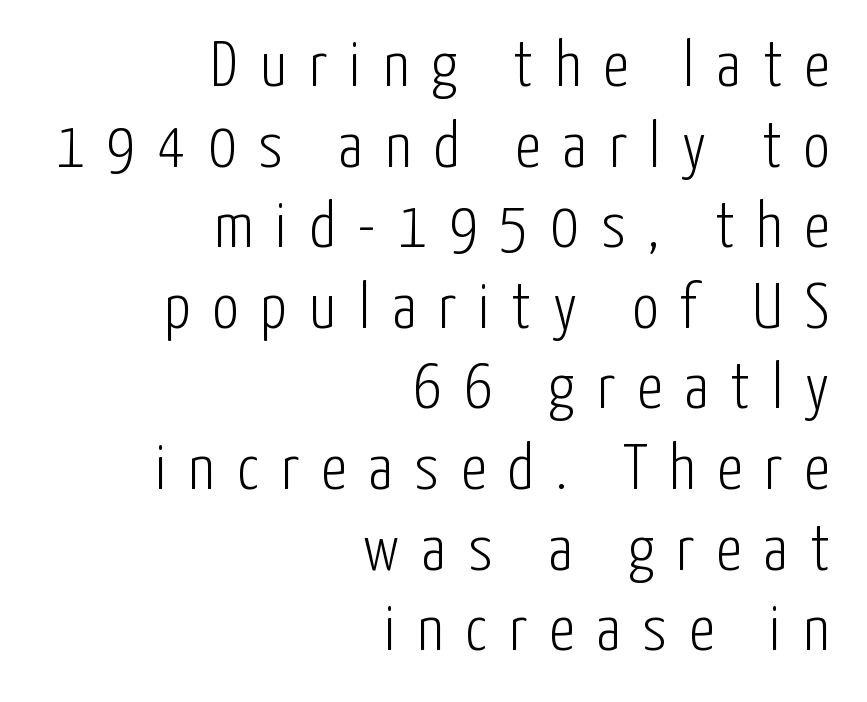
{"serif": "no", "italic": "no", "bold": "no", "weight": "light", "width": "condensed", "stroke_contrast": "low", "x_height": "medium", "monospaced": "no", "underline": "no", "align": "right", "line_spacing_ratio": 1.24, "letter_spacing": "wide", "letter_spacing_em": 0.34, "glyph_px": 65}
